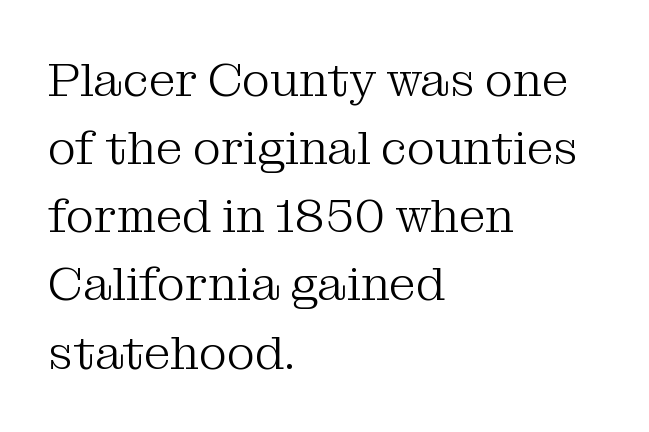
The image shows 48 px light serif type, upright; set left-aligned, normal line spacing (1.42x), normal letter spacing, not underlined; medium stroke contrast and a medium x-height.
